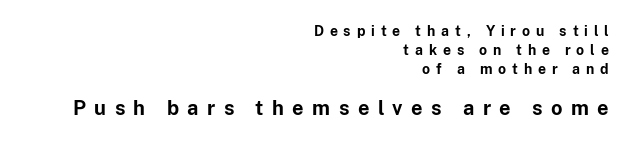
This sample keeps an unexceptional amount of space between lines. If you squint, the bottom block still reads clearly — it's the larger of the two. The face used here has the dense, thick strokes of a bold. Rule under the text: the space is simply empty. The rag falls on the left side of this text block. Between one letter and the next there's a generous, obvious gap.
